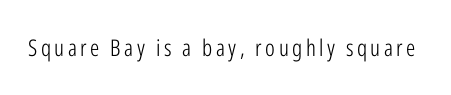
The image shows 23 px text type, upright; set not underlined.
